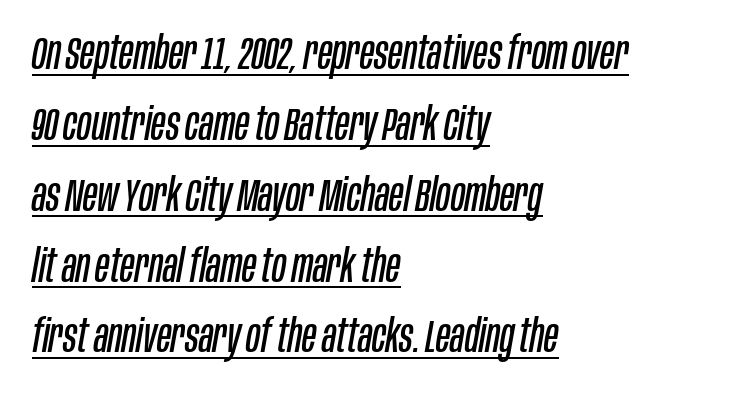
Q: Is the text bold? A: No.
Q: Is the text italic (slanted)? A: Yes, it leans right by about 10 degrees.
Q: Is the text underlined? A: Yes.
Q: How is the paragraph aligned? A: Left-aligned.
Q: Is the spacing between letters normal or unusually wide? A: Normal.
Q: Is the spacing between lines tight, normal or loose? A: Normal.
Q: Width (condensed, normal, or wide)? A: Condensed.
Q: Stroke contrast? A: Low.
Q: x-height? A: Large.
Q: Monospaced? A: No.
